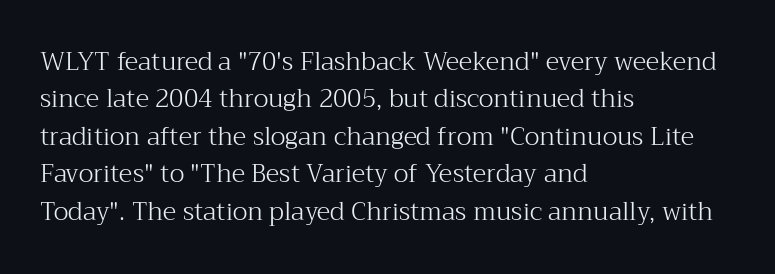
{"italic": "no", "bold": "no", "underline": "no", "align": "left", "line_spacing": "normal", "line_spacing_ratio": 1.5, "letter_spacing": "normal", "letter_spacing_em": 0.0, "glyph_px": 25}
